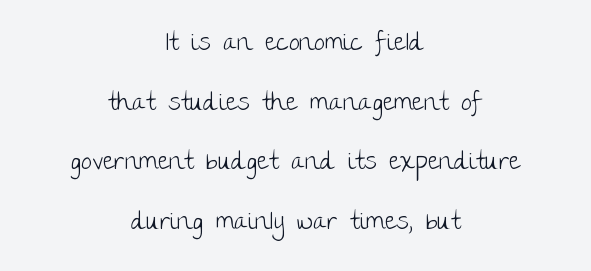
Q: Is the text bold? A: No.
Q: Is the text italic (slanted)? A: No, it is upright.
Q: Is the text underlined? A: No.
Q: How is the paragraph aligned? A: Centered.
Q: Is the spacing between letters normal or unusually wide? A: Normal.
Q: Is the spacing between lines tight, normal or loose? A: Loose.
